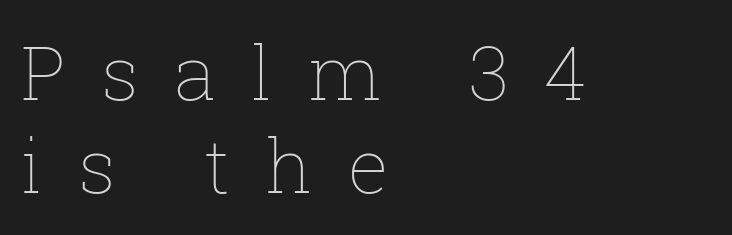
Q: Is the text bold? A: No.
Q: Is the text italic (slanted)? A: No, it is upright.
Q: Is the text underlined? A: No.
Q: How is the paragraph aligned? A: Left-aligned.
Q: Is the spacing between letters normal or unusually wide? A: Unusually wide.
Q: Width (condensed, normal, or wide)? A: Normal.
Q: Stroke contrast? A: Low.
Q: x-height? A: Medium.
Q: Monospaced? A: No.
